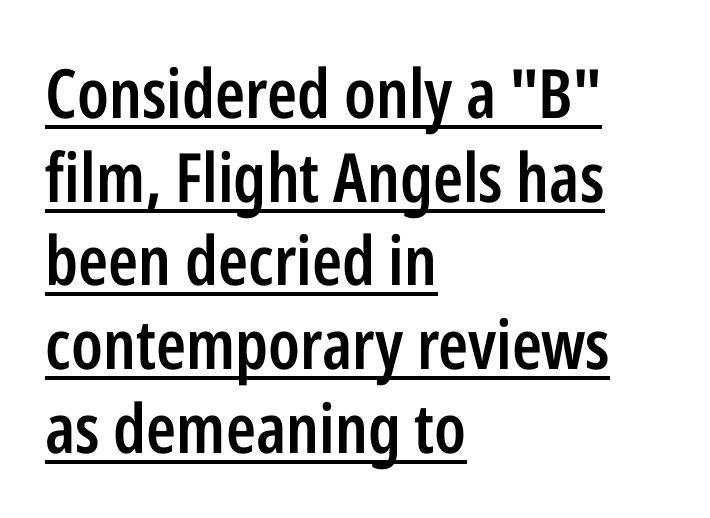
{"serif": "no", "italic": "no", "bold": "semi", "weight": "semibold", "width": "condensed", "stroke_contrast": "low", "x_height": "medium", "monospaced": "no", "underline": "yes", "align": "left", "line_spacing_ratio": 1.23, "letter_spacing": "normal", "letter_spacing_em": 0.0, "glyph_px": 68}
